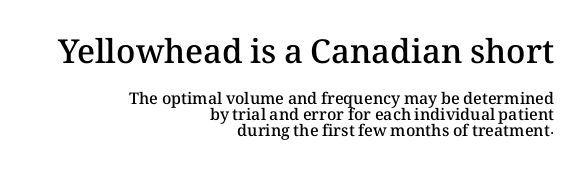
{"italic": "no", "bold": "semi", "weight": "semibold", "width": "normal", "stroke_contrast": "medium", "x_height": "medium", "monospaced": "no", "underline": "no", "align": "right", "line_spacing": "tight", "line_spacing_ratio": 1.0, "letter_spacing": "normal", "letter_spacing_em": 0.0, "larger_block": "first", "size_ratio": 2.06, "glyph_px": 33}
